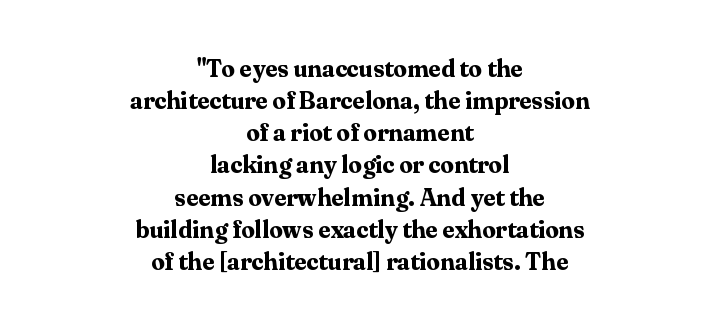
Caption: standard tracking, unaltered. Quick note: underline off. Casual observation: everything's sitting right in the middle. Regarding leading, the lines here are spaced in the standard way. If you drew a line through each stem, it would be perfectly vertical.
